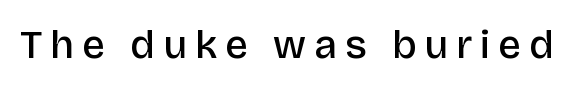
Q: Is the text bold? A: Semi-bold.
Q: Is the text italic (slanted)? A: No, it is upright.
Q: Is the typeface a serif or a sans-serif typeface? A: Sans-serif.
Q: Is the text underlined? A: No.
Q: Is the spacing between letters normal or unusually wide? A: Unusually wide.
Q: Width (condensed, normal, or wide)? A: Normal.
Q: Stroke contrast? A: Low.
Q: x-height? A: Large.
Q: Monospaced? A: No.
